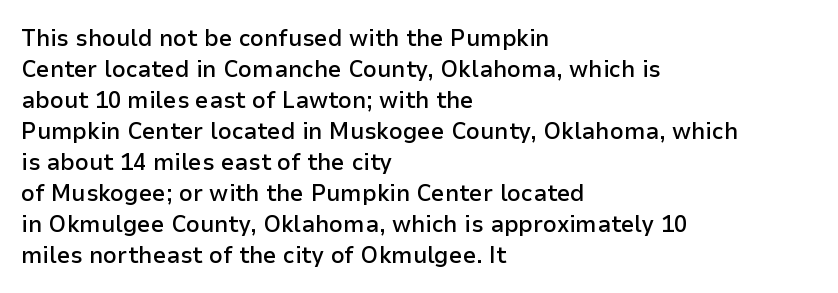
The strip under each line holds only bare page. Default kerning and tracking; the words read as compact shapes. This is the regular roman posture of the typeface. Regular leading. One-word summary of the alignment: left.
